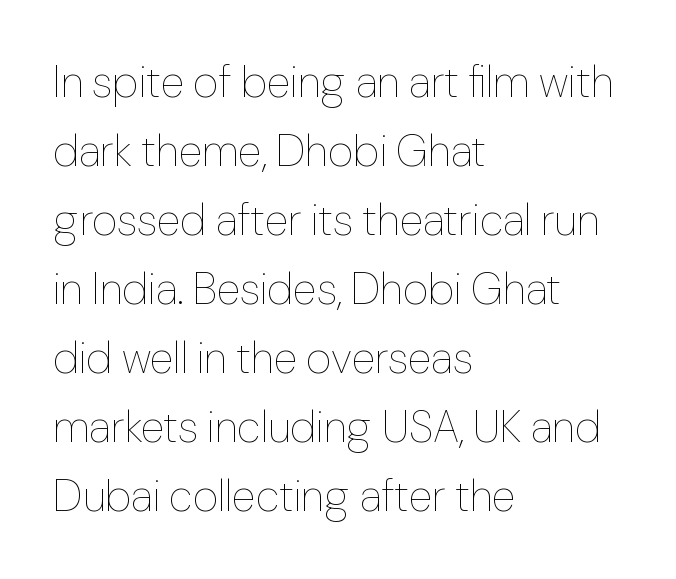
Q: Is the text bold? A: No.
Q: Is the text italic (slanted)? A: No, it is upright.
Q: Is the text underlined? A: No.
Q: How is the paragraph aligned? A: Left-aligned.
Q: Is the spacing between letters normal or unusually wide? A: Normal.
Q: Is the spacing between lines tight, normal or loose? A: Normal.
Q: Width (condensed, normal, or wide)? A: Normal.
Q: Stroke contrast? A: Low.
Q: x-height? A: Medium.
Q: Monospaced? A: No.
